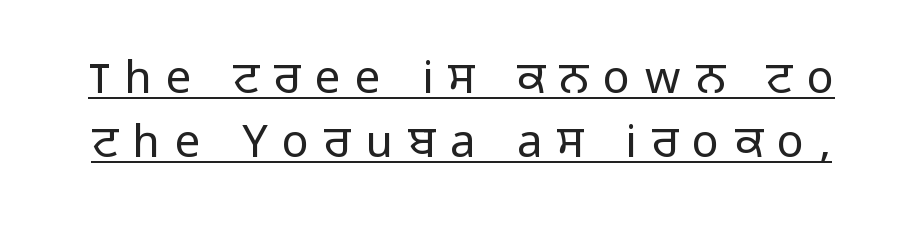
The face used here is rendered with a markedly widened letterfit. Think of a printed novel: that variable character pitch is what you see here. Heaviness? Minimal to ordinary, like unemphasized prose. This rendering features underlined lettering. The face used here is a sans, in the tradition of grotesques and geometrics.
